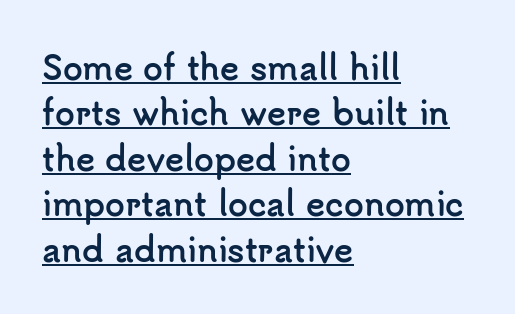
The rendering uses natural spacing where letterforms have individual widths. There is no visible air inserted between adjacent glyphs. Every row of glyphs begins at an identical x-position on the left. The strokes are fattened all the way to bold.
